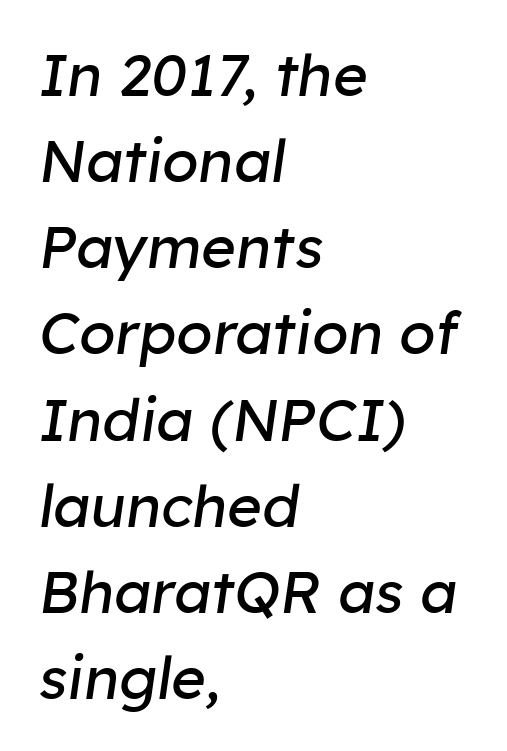
{"italic": "yes", "lean": "right", "slant_degrees": 8, "bold": "no", "weight": "regular", "width": "normal", "stroke_contrast": "low", "x_height": "medium", "monospaced": "no", "underline": "no", "align": "left", "line_spacing": "normal", "line_spacing_ratio": 1.46, "letter_spacing": "normal", "letter_spacing_em": 0.0, "glyph_px": 59}
